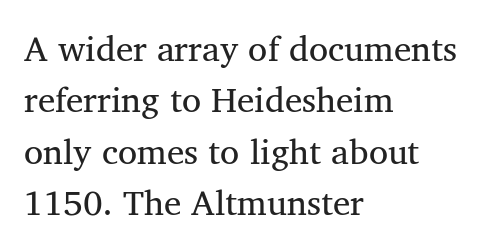
{"serif": "yes", "italic": "no", "bold": "no", "weight": "regular", "width": "normal", "stroke_contrast": "medium", "x_height": "medium", "monospaced": "no", "underline": "no", "align": "left", "line_spacing": "normal", "line_spacing_ratio": 1.47, "letter_spacing": "normal", "letter_spacing_em": 0.0, "glyph_px": 35}
